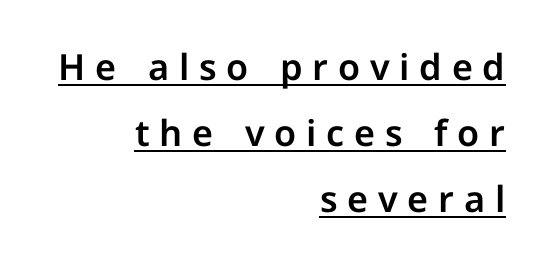
{"serif": "no", "italic": "no", "width": "normal", "stroke_contrast": "low", "x_height": "medium", "monospaced": "no", "underline": "yes", "align": "right", "line_spacing_ratio": 1.83, "letter_spacing": "wide", "letter_spacing_em": 0.27, "glyph_px": 36}
